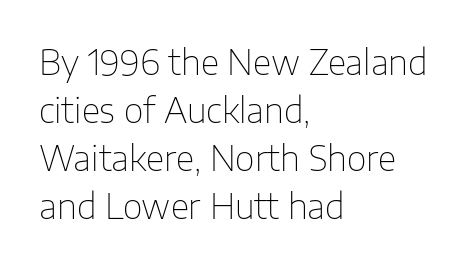
Q: Is the text bold? A: No.
Q: Is the text italic (slanted)? A: No, it is upright.
Q: Is the typeface a serif or a sans-serif typeface? A: Sans-serif.
Q: Is the text underlined? A: No.
Q: How is the paragraph aligned? A: Left-aligned.
Q: Is the spacing between letters normal or unusually wide? A: Normal.
Q: Is the spacing between lines tight, normal or loose? A: Normal.
Q: Width (condensed, normal, or wide)? A: Normal.
Q: Stroke contrast? A: Low.
Q: x-height? A: Medium.
Q: Monospaced? A: No.
